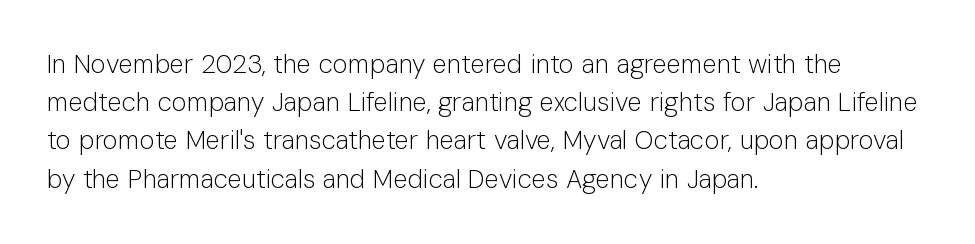
Q: Is the text bold? A: No.
Q: Is the text italic (slanted)? A: No, it is upright.
Q: Is the text underlined? A: No.
Q: How is the paragraph aligned? A: Left-aligned.
Q: Is the spacing between letters normal or unusually wide? A: Normal.
Q: Is the spacing between lines tight, normal or loose? A: Normal.
